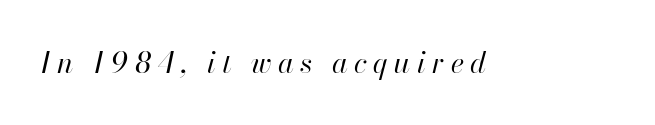
{"italic": "yes", "lean": "right", "slant_degrees": 13, "bold": "no", "weight": "regular", "width": "normal", "stroke_contrast": "high", "x_height": "small", "monospaced": "no", "underline": "no", "letter_spacing": "wide", "letter_spacing_em": 0.22, "glyph_px": 29}
